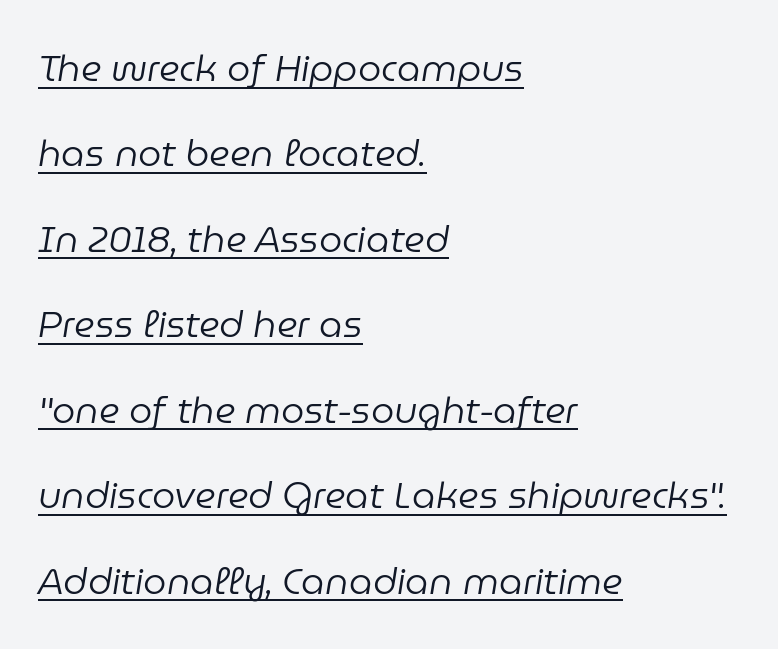
Does the leading feel generous? Absolutely, it's lavish. If you drew a ruler down the left edge, every line would touch it. The face used here appears with an underline applied. No heavy texture on the line: the type isn't bold. Each letter keeps its own natural width here, so spacing adapts to shape.
